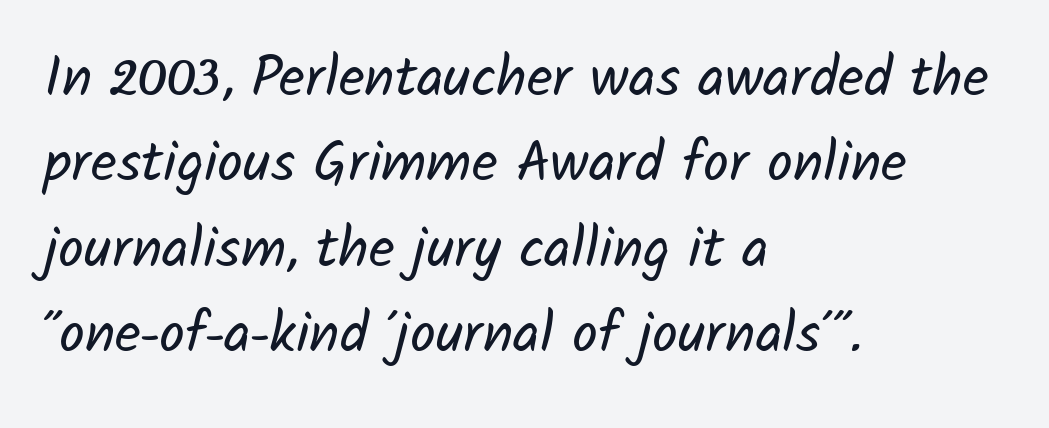
Q: Is the text bold? A: No.
Q: Is the typeface a serif or a sans-serif typeface? A: Sans-serif.
Q: Is the text underlined? A: No.
Q: How is the paragraph aligned? A: Left-aligned.
Q: Is the spacing between letters normal or unusually wide? A: Normal.
Q: Is the spacing between lines tight, normal or loose? A: Normal.
Q: Width (condensed, normal, or wide)? A: Normal.
Q: Stroke contrast? A: Low.
Q: x-height? A: Medium.
Q: Monospaced? A: No.
